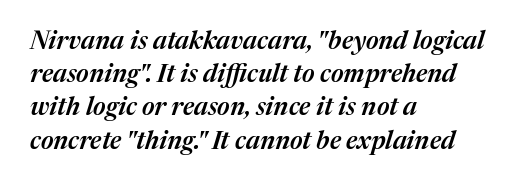
Moderately thickened strokes mark this as semibold type. This sample uses an oblique cut, with every glyph tilted off the vertical. Alignment: flush left. The gap between lines stays unmarked.
